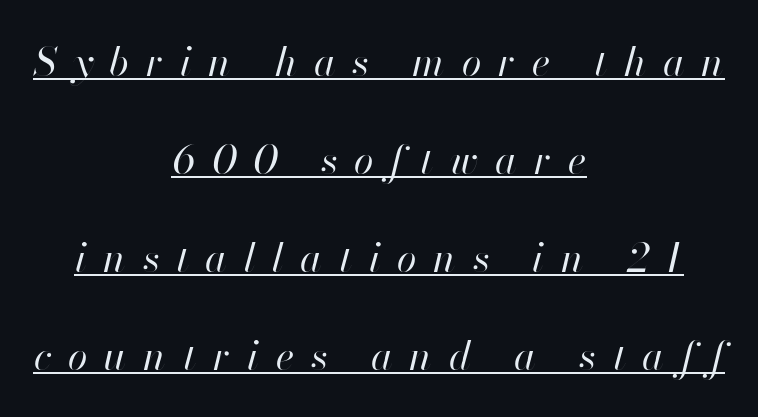
The image shows 40 px regular-weight type, italic (leaning right); set centered, loose line spacing (2.45x), unusually wide letter spacing (+0.42 em), underlined; high stroke contrast and a small x-height.
